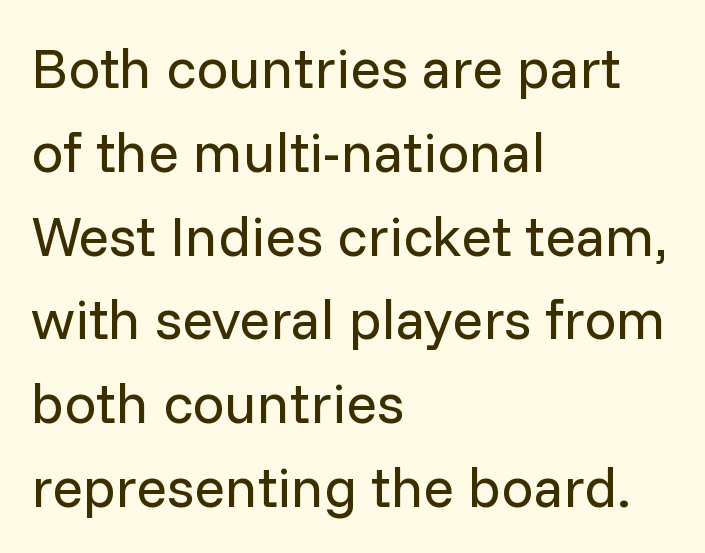
Q: Is the text bold? A: No.
Q: Is the text italic (slanted)? A: No, it is upright.
Q: Is the typeface a serif or a sans-serif typeface? A: Sans-serif.
Q: Is the text underlined? A: No.
Q: How is the paragraph aligned? A: Left-aligned.
Q: Is the spacing between letters normal or unusually wide? A: Normal.
Q: Is the spacing between lines tight, normal or loose? A: Normal.
Q: Width (condensed, normal, or wide)? A: Normal.
Q: Stroke contrast? A: Low.
Q: x-height? A: Medium.
Q: Monospaced? A: No.
